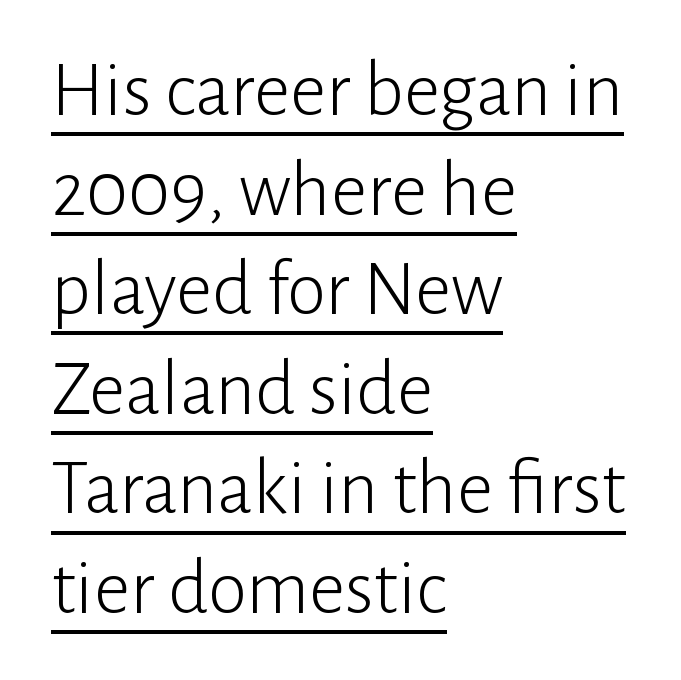
{"serif": "no", "italic": "no", "bold": "no", "weight": "light", "width": "normal", "stroke_contrast": "low", "x_height": "medium", "monospaced": "no", "underline": "yes", "align": "left", "line_spacing": "normal", "line_spacing_ratio": 1.26, "letter_spacing": "normal", "letter_spacing_em": 0.0, "glyph_px": 79}
